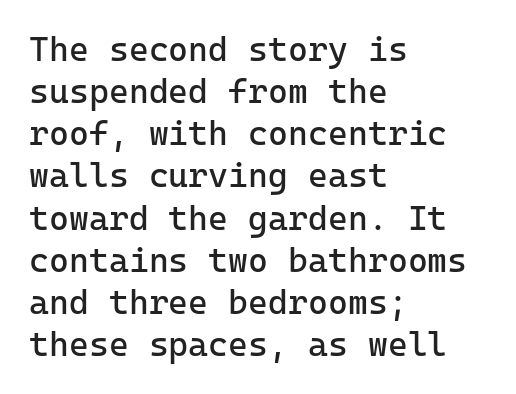
The image shows 34 px regular-weight sans-serif type, upright; set left-aligned, line spacing 1.24x, normal letter spacing, not underlined; low stroke contrast and a medium x-height.
